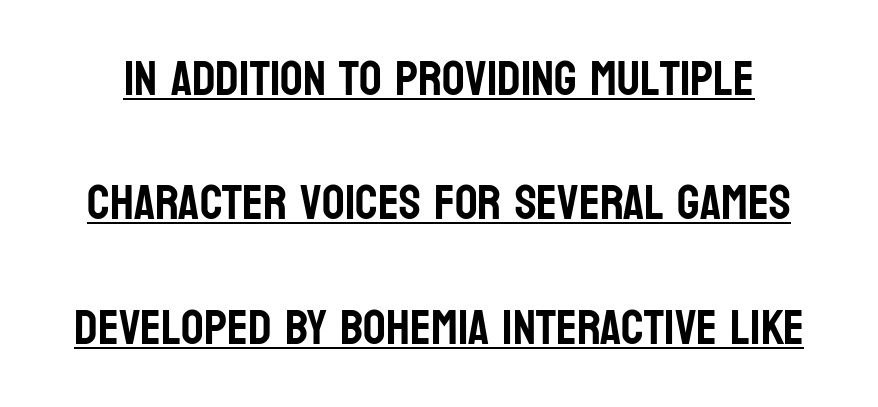
This sample has the flowing, uneven cadence of proportional lettering. Examine the stroke ends and you'll find no serifs. No extra tracking has been applied to these lines. The sample's only ornament is a line tracing under the words.
